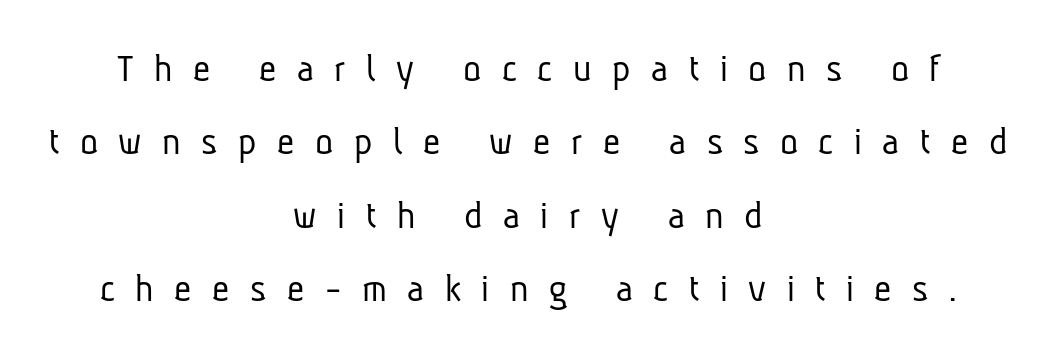
The image shows 42 px light, condensed sans-serif type; set centered, line spacing 1.75x, unusually wide letter spacing (+0.49 em), not underlined; low stroke contrast and a medium x-height.
